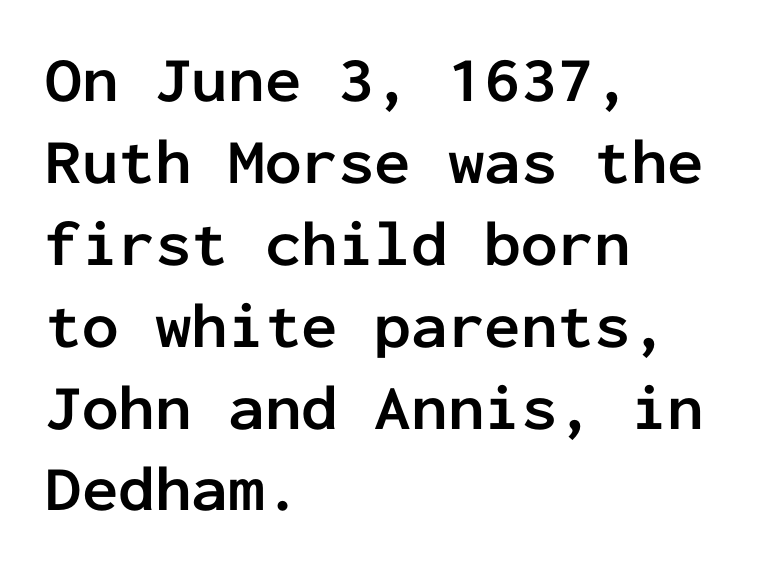
Q: Is the text bold? A: Yes.
Q: Is the text italic (slanted)? A: No, it is upright.
Q: Is the typeface a serif or a sans-serif typeface? A: Sans-serif.
Q: Is the text underlined? A: No.
Q: How is the paragraph aligned? A: Left-aligned.
Q: Is the spacing between letters normal or unusually wide? A: Normal.
Q: Is the spacing between lines tight, normal or loose? A: Normal.
Q: Width (condensed, normal, or wide)? A: Normal.
Q: Stroke contrast? A: Low.
Q: x-height? A: Medium.
Q: Monospaced? A: Yes.
